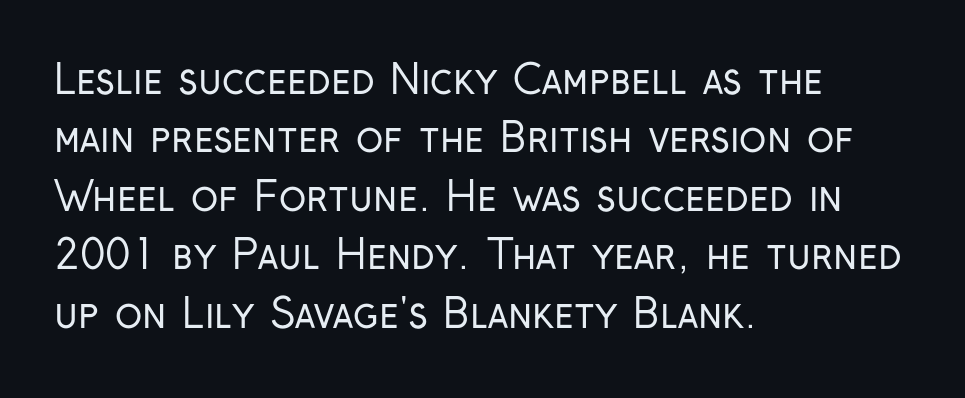
{"serif": "no", "italic": "no", "bold": "no", "weight": "regular", "width": "condensed", "stroke_contrast": "low", "x_height": "medium", "monospaced": "no", "underline": "no", "align": "left", "line_spacing": "normal", "line_spacing_ratio": 1.46, "letter_spacing": "normal", "letter_spacing_em": 0.0, "glyph_px": 40}
